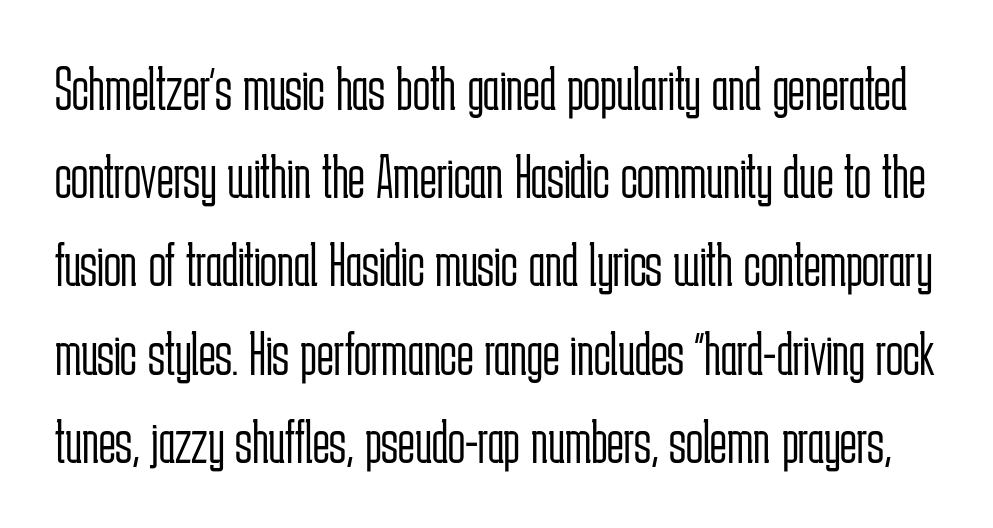
{"serif": "no", "italic": "no", "bold": "no", "weight": "light", "width": "condensed", "stroke_contrast": "low", "x_height": "medium", "monospaced": "no", "underline": "no", "line_spacing": "normal", "line_spacing_ratio": 1.4, "letter_spacing": "normal", "letter_spacing_em": 0.0, "glyph_px": 63}
